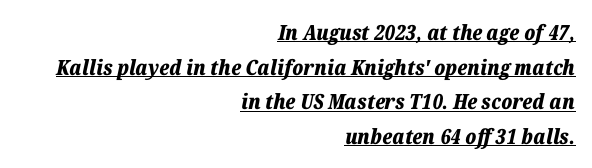
The image shows 21 px bold type, italic (leaning right); set right-aligned, normal line spacing (1.65x), normal letter spacing, underlined.
